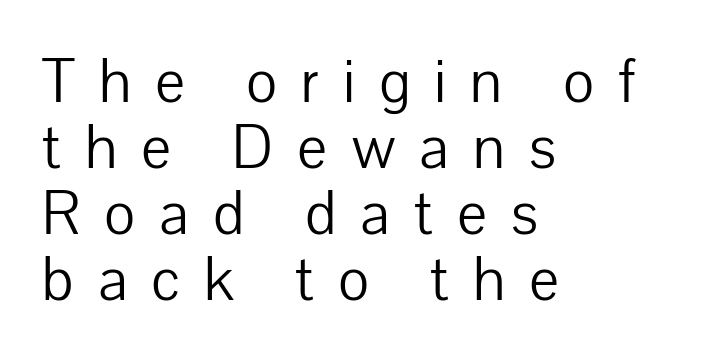
{"serif": "no", "italic": "no", "bold": "no", "weight": "light", "width": "normal", "stroke_contrast": "low", "x_height": "medium", "monospaced": "no", "underline": "no", "align": "left", "line_spacing": "tight", "line_spacing_ratio": 1.1, "letter_spacing": "wide", "letter_spacing_em": 0.4, "glyph_px": 60}
